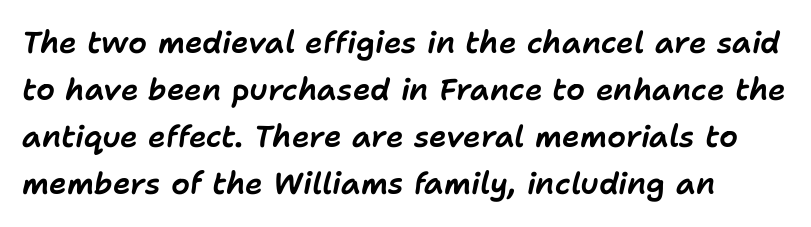
{"italic": "yes", "lean": "right", "slant_degrees": 11, "width": "normal", "stroke_contrast": "low", "x_height": "medium", "monospaced": "no", "underline": "no", "line_spacing": "normal", "line_spacing_ratio": 1.57, "letter_spacing": "normal", "letter_spacing_em": 0.0, "glyph_px": 30}
